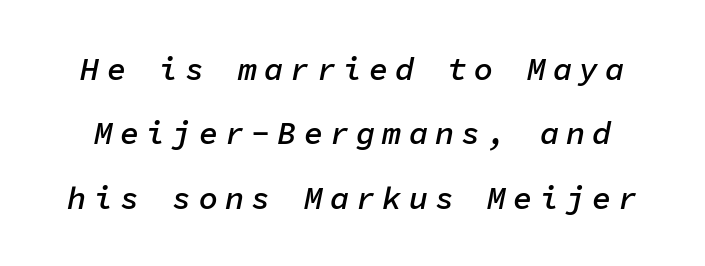
Underlining? Definitely not there. The letters are spread apart with noticeably loose tracking. Note the uniform advance width — an 'i' takes as much space as an 'm'. Slightly chunky letters — semibold, I'd say, not full bold. The face used here has a pronounced slope to its letters.
